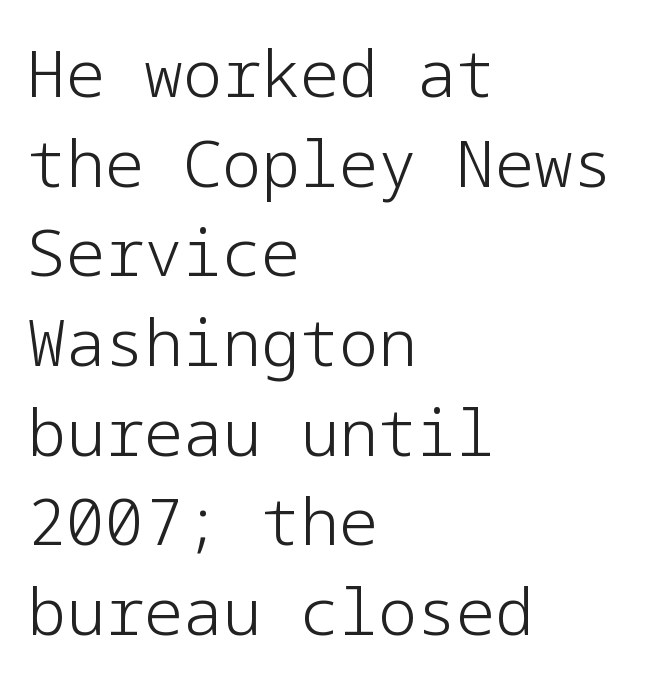
{"serif": "no", "italic": "no", "bold": "no", "weight": "light", "width": "normal", "stroke_contrast": "low", "x_height": "medium", "underline": "no", "align": "left", "line_spacing": "normal", "line_spacing_ratio": 1.38, "letter_spacing": "normal", "letter_spacing_em": 0.0, "glyph_px": 65}
